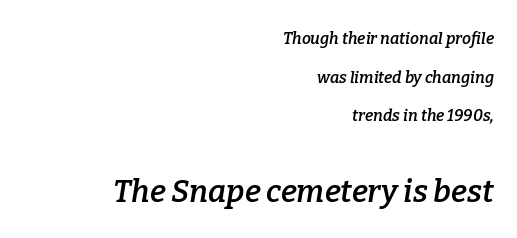
No word sits above an underline. Each new line begins a long way beneath the previous one. Each word holds together tightly as a unit, with standard inter-letter gaps. Unlike a clean sans, this face finishes its strokes with serifs. Note the varied advance widths — an 'i' is clearly narrower than an 'm'. Every row of glyphs terminates at an identical x-position on the right.
